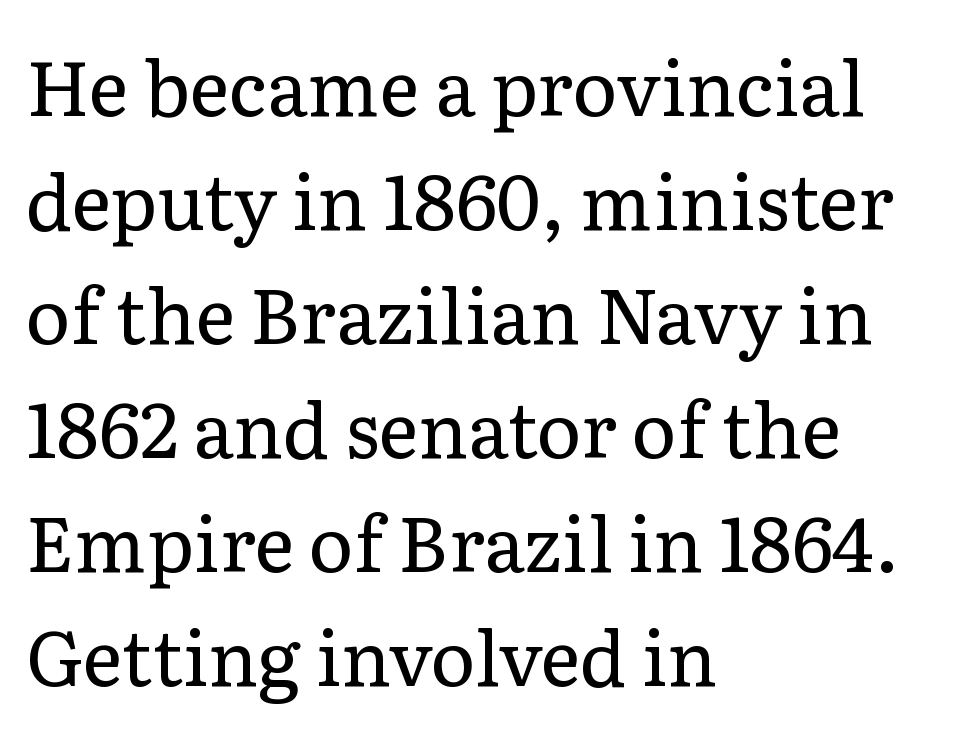
Q: Is the text bold? A: No.
Q: Is the text italic (slanted)? A: No, it is upright.
Q: Is the typeface a serif or a sans-serif typeface? A: Serif.
Q: Is the text underlined? A: No.
Q: How is the paragraph aligned? A: Left-aligned.
Q: Is the spacing between letters normal or unusually wide? A: Normal.
Q: Is the spacing between lines tight, normal or loose? A: Normal.
Q: Width (condensed, normal, or wide)? A: Normal.
Q: Stroke contrast? A: Low.
Q: x-height? A: Medium.
Q: Monospaced? A: No.
